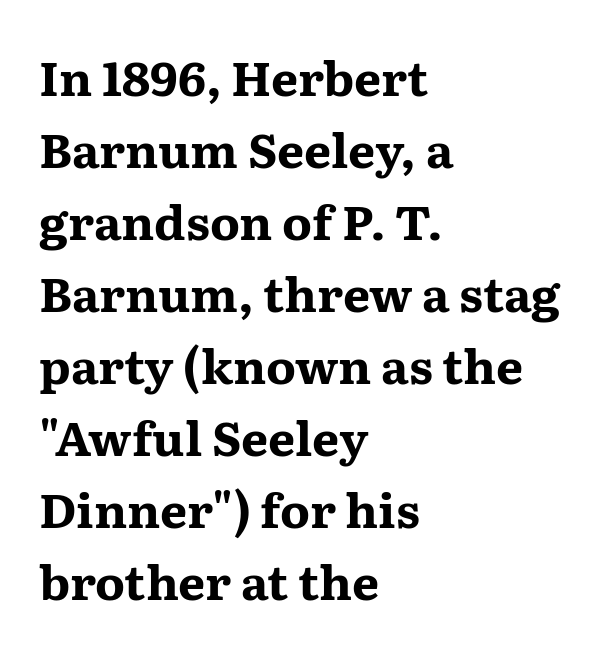
Line beginnings align vertically; line endings do not. One glance says typical: line gaps are just what's usual. Bold? Absolutely — the strokes are thick and heavy. Do the characters align in a grid? No, the font is proportional. Characters follow at the spacing the type designer built in. Serifs: yes, visible at the terminals of the letterforms.
